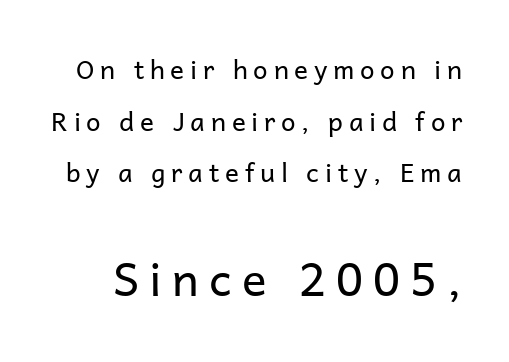
The passage shown stacks its lines with a broad gap. How are the letters spaced? Widely, with obvious added tracking. This is not heavy type; no bold has been used. Block two is the big one; block one sits smaller above it.
